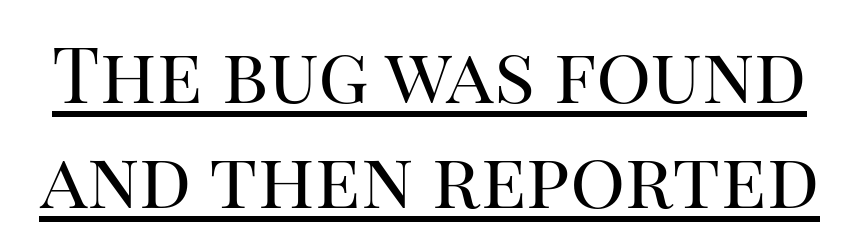
Q: Is the text bold? A: No.
Q: Is the text italic (slanted)? A: No, it is upright.
Q: Is the typeface a serif or a sans-serif typeface? A: Serif.
Q: Is the text underlined? A: Yes.
Q: Is the spacing between letters normal or unusually wide? A: Normal.
Q: Is the spacing between lines tight, normal or loose? A: Normal.
Q: Width (condensed, normal, or wide)? A: Normal.
Q: Stroke contrast? A: High.
Q: x-height? A: Large.
Q: Monospaced? A: No.
